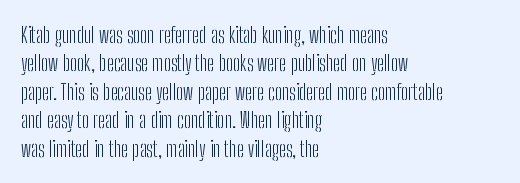
{"italic": "no", "bold": "no", "underline": "no", "align": "left", "line_spacing": "normal", "line_spacing_ratio": 1.29, "letter_spacing": "normal", "letter_spacing_em": 0.0, "glyph_px": 22}
